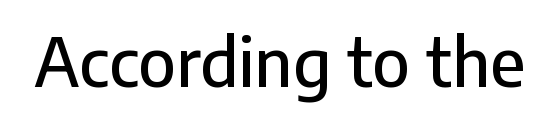
The face used here is rendered with its standard letterfit. Varying glyph widths throughout — classic text-font behaviour. Glance below the letters and you will spot only blank space. Vertical strokes here are truly vertical. A typesetter would label this face a sans.
